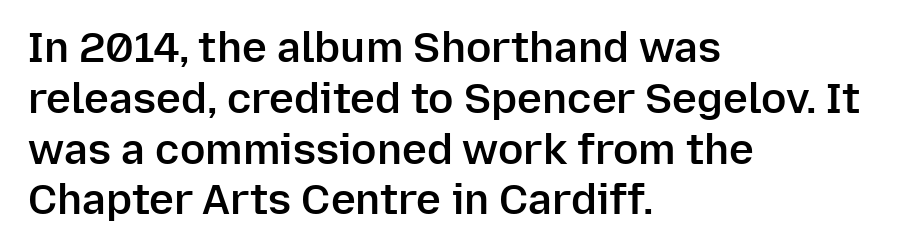
The image shows 42 px semibold sans-serif type, upright; set left-aligned, line spacing 1.21x, normal letter spacing, not underlined; low stroke contrast and a medium x-height.
